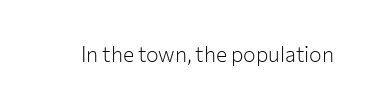
{"italic": "no", "bold": "no", "underline": "no", "letter_spacing": "normal", "letter_spacing_em": 0.0, "glyph_px": 21}
